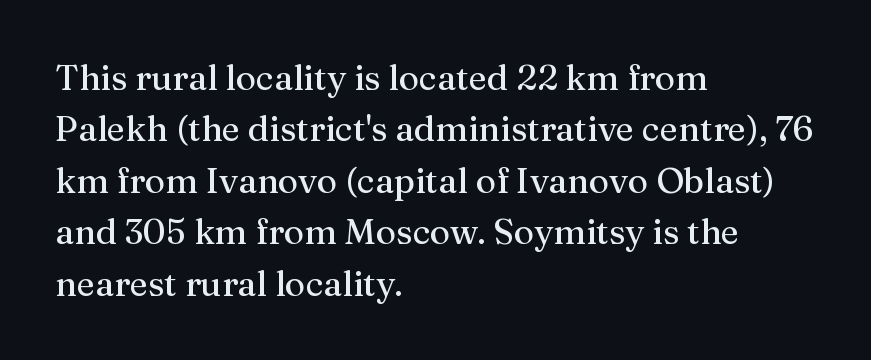
{"serif": "yes", "italic": "no", "width": "normal", "stroke_contrast": "medium", "x_height": "medium", "monospaced": "no", "underline": "no", "align": "left", "line_spacing": "normal", "line_spacing_ratio": 1.47, "letter_spacing": "normal", "letter_spacing_em": 0.0, "glyph_px": 35}
